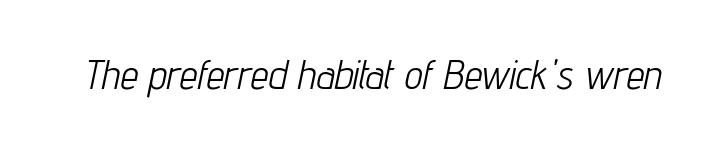
The typeface has the unassuming heft of standard copy or less. Beneath every word, the page is bare. Nobody touched the tracking dial on this one. Looks like regular typesetting: each glyph gets only the width it needs. Looking at the ascenders, they clearly lean.
